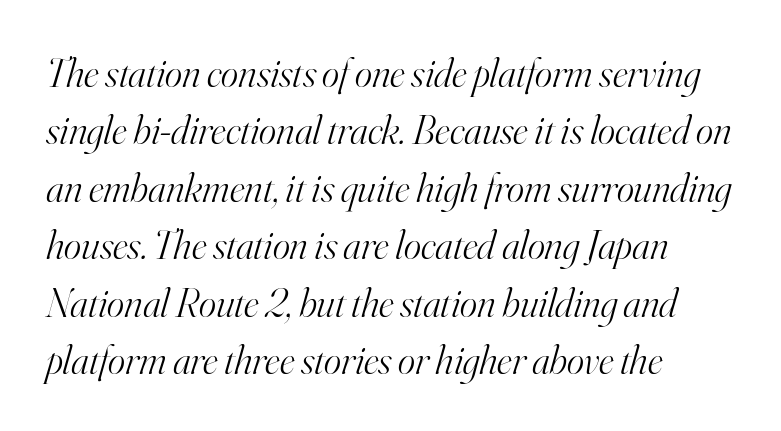
This sample uses an oblique cut, with every glyph tilted off the vertical. Type without underlining. This sample is left-justified, so line endings fall wherever the words run out. Each stroke keeps to a modest, everyday thickness or less. Is this a sans? No — the strokes have serifs. In terms of leading, this rendering sits right in the middle.
